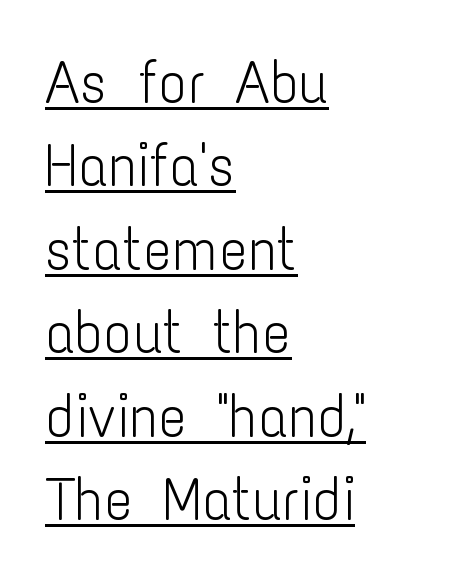
{"serif": "no", "italic": "no", "bold": "no", "weight": "light", "width": "condensed", "stroke_contrast": "low", "x_height": "medium", "monospaced": "no", "underline": "yes", "align": "left", "line_spacing": "normal", "line_spacing_ratio": 1.39, "letter_spacing": "normal", "letter_spacing_em": 0.0, "glyph_px": 60}
